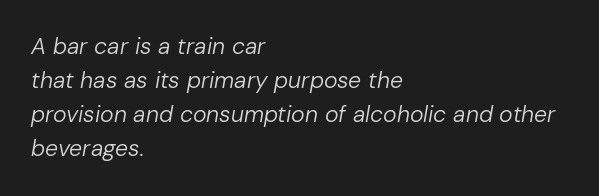
The image shows 23 px text type, italic (leaning right); set left-aligned, normal line spacing (1.48x), normal letter spacing, not underlined.
